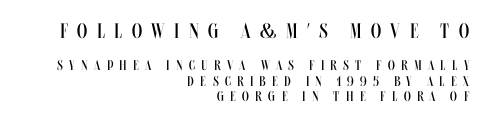
Q: Is the text bold? A: No.
Q: Is the text italic (slanted)? A: No, it is upright.
Q: Is the text underlined? A: No.
Q: How is the paragraph aligned? A: Right-aligned.
Q: Is the spacing between letters normal or unusually wide? A: Unusually wide.
Q: Is the spacing between lines tight, normal or loose? A: Tight.
Q: Which block of text is set in a larger size, the first (top) or the second (bottom)? A: The first (top) one.
